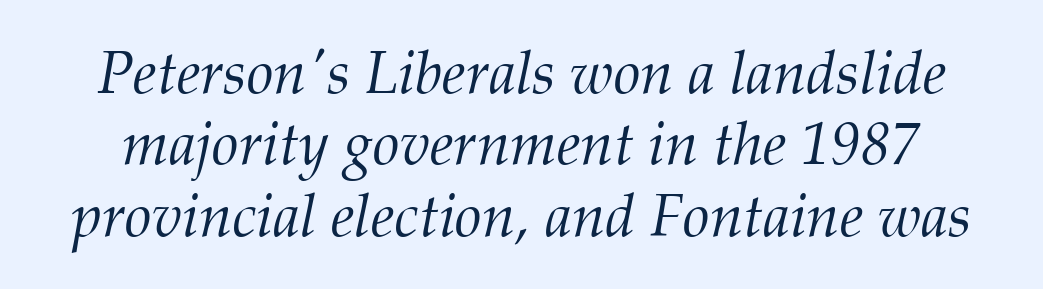
The image shows 60 px light serif type, italic (leaning right); set line spacing 1.19x, normal letter spacing, not underlined; medium stroke contrast and a medium x-height.
